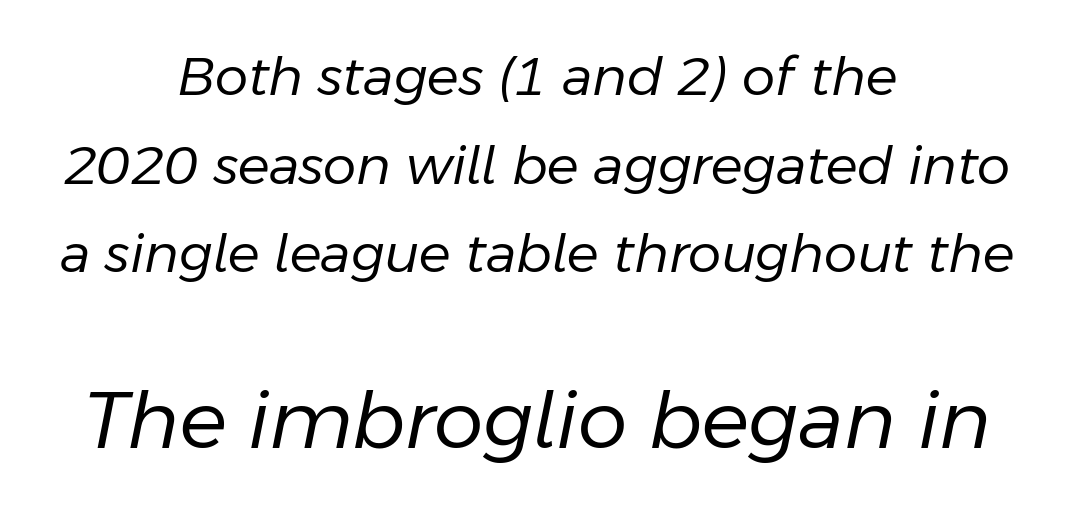
Q: Is the text bold? A: No.
Q: Is the text italic (slanted)? A: Yes, it leans right by about 11 degrees.
Q: Is the text underlined? A: No.
Q: How is the paragraph aligned? A: Centered.
Q: Is the spacing between letters normal or unusually wide? A: Normal.
Q: Is the spacing between lines tight, normal or loose? A: Normal.
Q: Which block of text is set in a larger size, the first (top) or the second (bottom)? A: The second (bottom) one.
Q: Width (condensed, normal, or wide)? A: Normal.
Q: Stroke contrast? A: Low.
Q: x-height? A: Medium.
Q: Monospaced? A: No.
